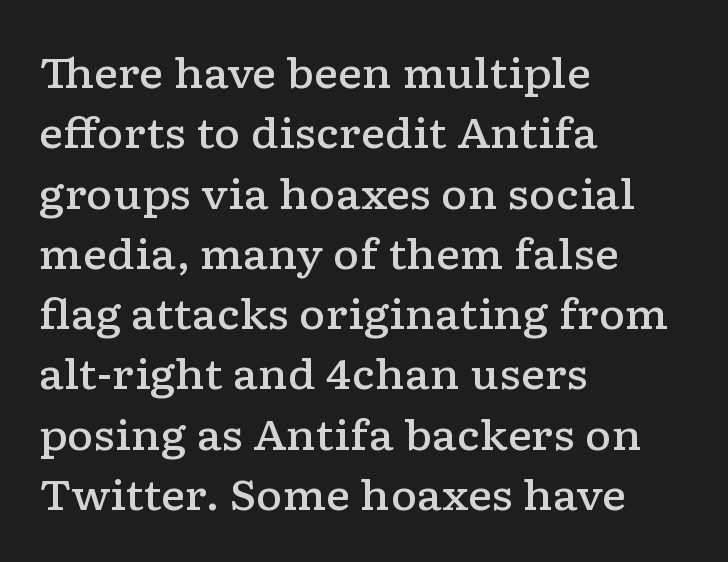
Q: Is the text bold? A: Semi-bold.
Q: Is the text italic (slanted)? A: No, it is upright.
Q: Is the typeface a serif or a sans-serif typeface? A: Serif.
Q: Is the text underlined? A: No.
Q: How is the paragraph aligned? A: Left-aligned.
Q: Is the spacing between letters normal or unusually wide? A: Normal.
Q: Is the spacing between lines tight, normal or loose? A: Normal.
Q: Width (condensed, normal, or wide)? A: Wide.
Q: Stroke contrast? A: Low.
Q: x-height? A: Medium.
Q: Monospaced? A: No.
